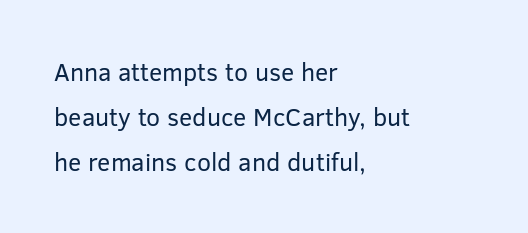
The image shows 25 px text type, upright; set left-aligned, line spacing 1.81x, normal letter spacing, not underlined.
